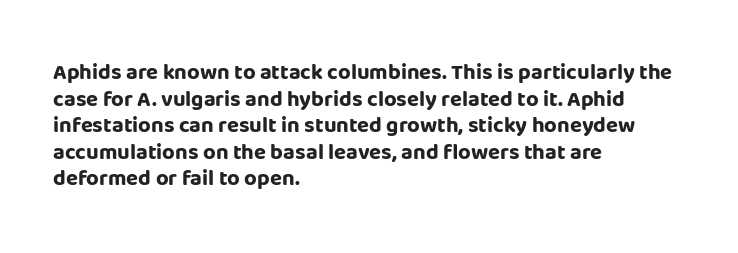
{"italic": "no", "bold": "yes", "underline": "no", "align": "left", "line_spacing_ratio": 1.21, "letter_spacing": "normal", "letter_spacing_em": 0.0, "glyph_px": 22}
